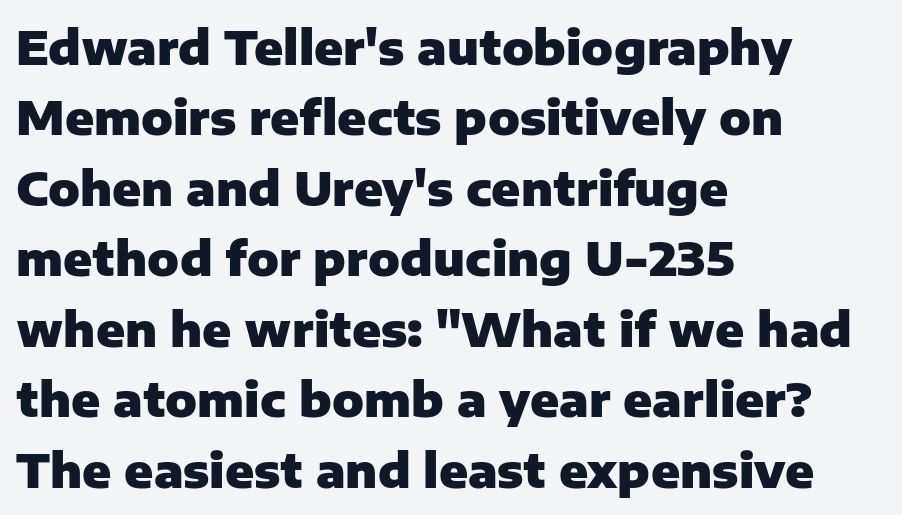
The image shows 47 px heavy sans-serif type, upright; set left-aligned, normal line spacing (1.5x), normal letter spacing, not underlined; low stroke contrast and a medium x-height.
